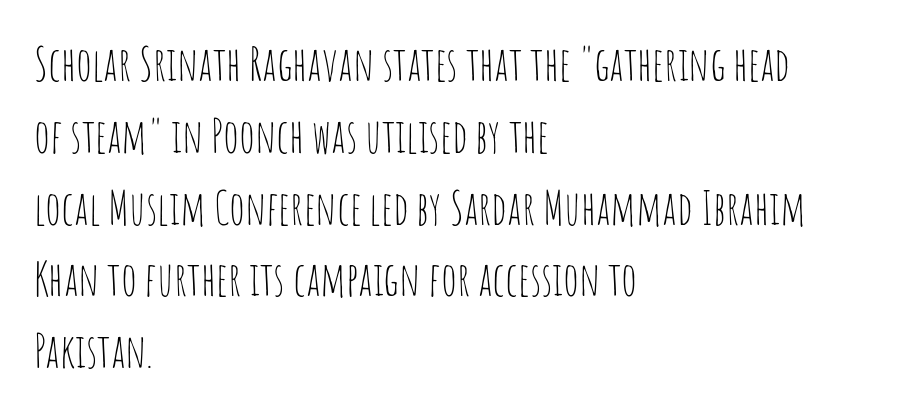
{"serif": "no", "italic": "no", "bold": "no", "weight": "thin", "width": "condensed", "stroke_contrast": "low", "x_height": "large", "monospaced": "no", "underline": "no", "align": "left", "line_spacing": "normal", "line_spacing_ratio": 1.56, "letter_spacing": "normal", "letter_spacing_em": 0.0, "glyph_px": 46}
